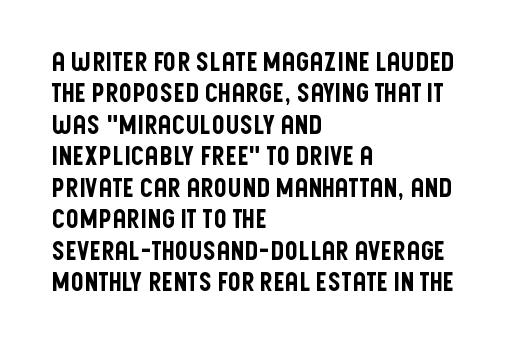
Q: Is the text italic (slanted)? A: No, it is upright.
Q: Is the text underlined? A: No.
Q: How is the paragraph aligned? A: Left-aligned.
Q: Is the spacing between letters normal or unusually wide? A: Normal.
